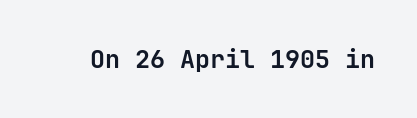
Q: Is the text bold? A: Yes.
Q: Is the text italic (slanted)? A: No, it is upright.
Q: Is the text underlined? A: No.
Q: Is the spacing between letters normal or unusually wide? A: Normal.
